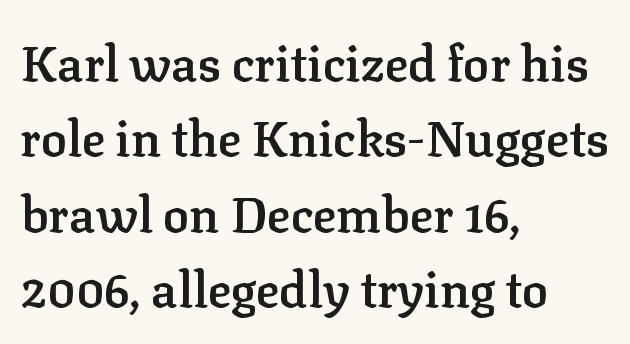
{"serif": "yes", "italic": "no", "bold": "semi", "weight": "semibold", "width": "normal", "stroke_contrast": "low", "x_height": "medium", "monospaced": "no", "underline": "no", "align": "left", "line_spacing": "normal", "line_spacing_ratio": 1.54, "letter_spacing": "normal", "letter_spacing_em": 0.0, "glyph_px": 49}
